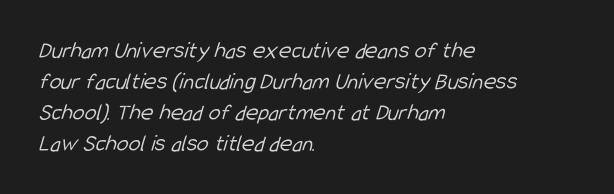
The image shows 24 px text type; set left-aligned, normal line spacing (1.29x), normal letter spacing, not underlined.
